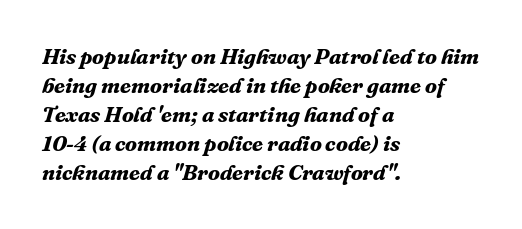
{"italic": "yes", "lean": "right", "slant_degrees": 16, "bold": "yes", "underline": "no", "align": "left", "line_spacing": "normal", "line_spacing_ratio": 1.32, "letter_spacing": "normal", "letter_spacing_em": 0.0, "glyph_px": 22}
